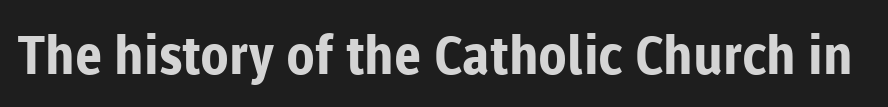
Q: Is the text bold? A: Yes.
Q: Is the text italic (slanted)? A: No, it is upright.
Q: Is the typeface a serif or a sans-serif typeface? A: Sans-serif.
Q: Is the text underlined? A: No.
Q: Is the spacing between letters normal or unusually wide? A: Normal.
Q: Width (condensed, normal, or wide)? A: Normal.
Q: Stroke contrast? A: Low.
Q: x-height? A: Medium.
Q: Monospaced? A: No.
